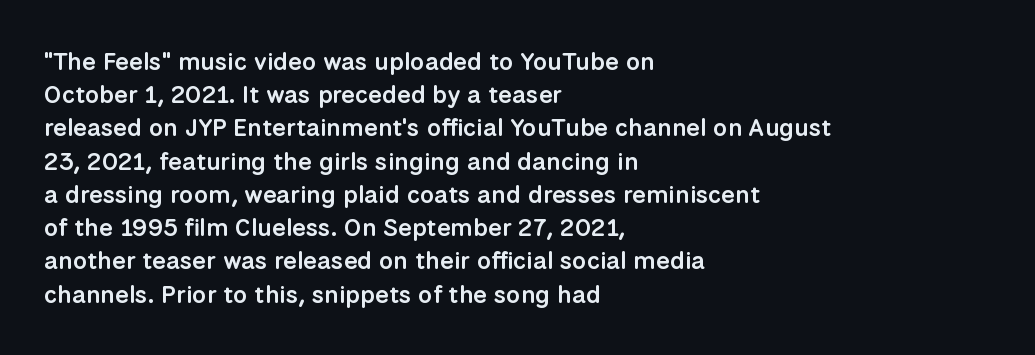
The image shows 25 px text type, upright; set left-aligned, normal line spacing (1.33x), normal letter spacing, not underlined.
